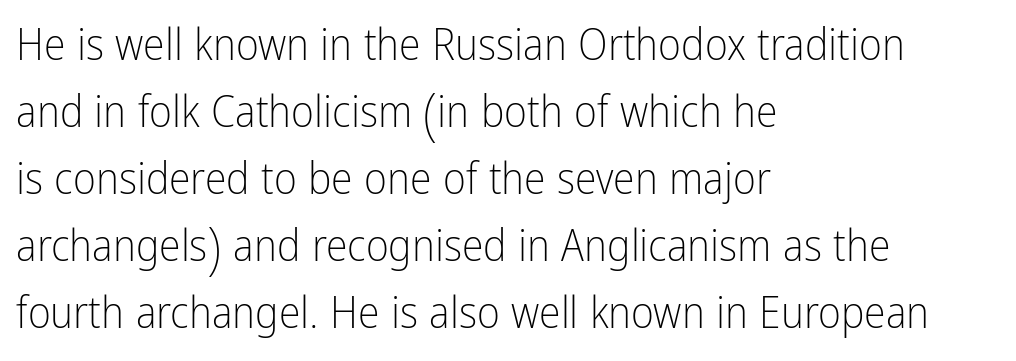
{"serif": "no", "italic": "no", "bold": "no", "weight": "light", "width": "condensed", "stroke_contrast": "low", "x_height": "medium", "monospaced": "no", "underline": "no", "align": "left", "line_spacing": "normal", "line_spacing_ratio": 1.52, "letter_spacing": "normal", "letter_spacing_em": 0.0, "glyph_px": 44}
